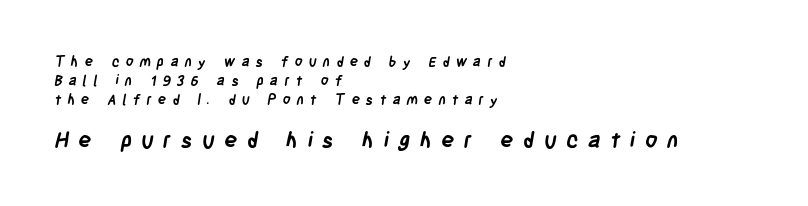
Thick stems and heavy bowls — unmistakably bold. Inter-character spacing is expanded well beyond the font's built-in metrics. The passage shown stacks its lines at a standard gap. Typeset ragged right — the left edge is the straight one. Underline: absent. Is the lower block the larger one? Yes — the lower block carries the bigger type.
